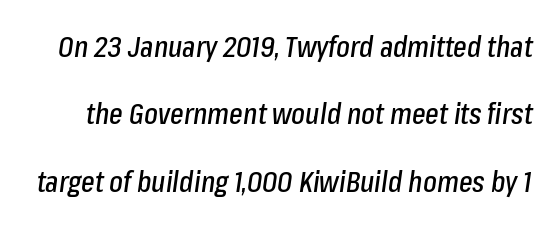
Q: Is the text italic (slanted)? A: Yes, it leans right by about 8 degrees.
Q: Is the text underlined? A: No.
Q: Is the spacing between letters normal or unusually wide? A: Normal.
Q: Is the spacing between lines tight, normal or loose? A: Loose.
Q: Width (condensed, normal, or wide)? A: Condensed.
Q: Stroke contrast? A: Low.
Q: x-height? A: Medium.
Q: Monospaced? A: No.
